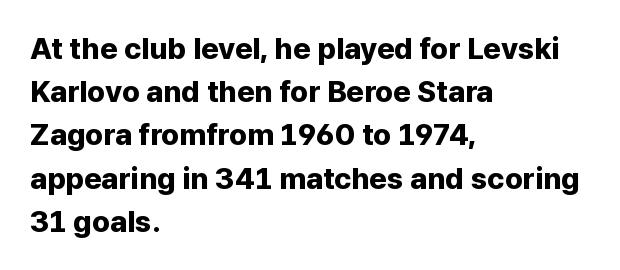
The image shows 30 px bold sans-serif type, upright; set left-aligned, normal line spacing (1.44x), normal letter spacing, not underlined; low stroke contrast and a medium x-height.
